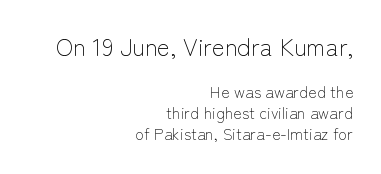
{"italic": "no", "bold": "no", "underline": "no", "align": "right", "line_spacing": "normal", "line_spacing_ratio": 1.32, "letter_spacing": "normal", "letter_spacing_em": 0.0, "larger_block": "first", "size_ratio": 1.5, "glyph_px": 24}
